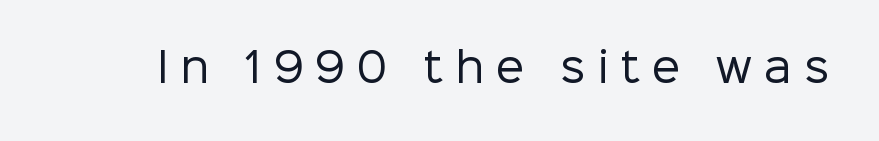
The image shows 40 px regular-weight sans-serif type, upright; set unusually wide letter spacing (+0.3 em), not underlined; low stroke contrast and a medium x-height.
